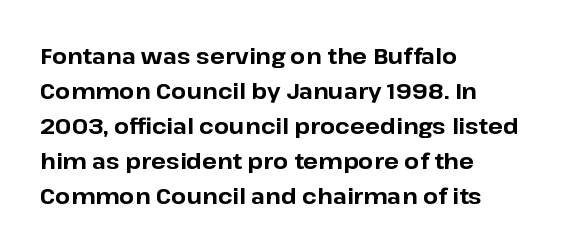
Q: Is the text bold? A: Yes.
Q: Is the text italic (slanted)? A: No, it is upright.
Q: Is the text underlined? A: No.
Q: How is the paragraph aligned? A: Left-aligned.
Q: Is the spacing between letters normal or unusually wide? A: Normal.
Q: Is the spacing between lines tight, normal or loose? A: Normal.
